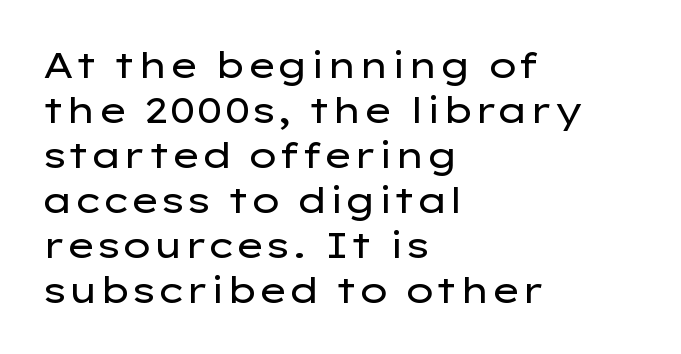
The image shows 36 px regular-weight, wide sans-serif type, upright; set left-aligned, normal line spacing (1.25x), normal letter spacing, not underlined; low stroke contrast and a medium x-height.
